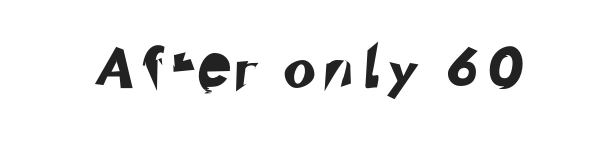
A sans-serif font was chosen for this passage. The letters are spread apart with noticeably loose tracking. Do the characters align in a grid? No, the font is proportional. Rule under the text: the space is simply empty.
